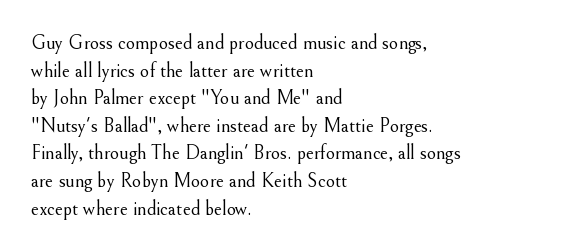
Q: Is the text bold? A: No.
Q: Is the text italic (slanted)? A: No, it is upright.
Q: Is the text underlined? A: No.
Q: How is the paragraph aligned? A: Left-aligned.
Q: Is the spacing between letters normal or unusually wide? A: Normal.
Q: Is the spacing between lines tight, normal or loose? A: Normal.
